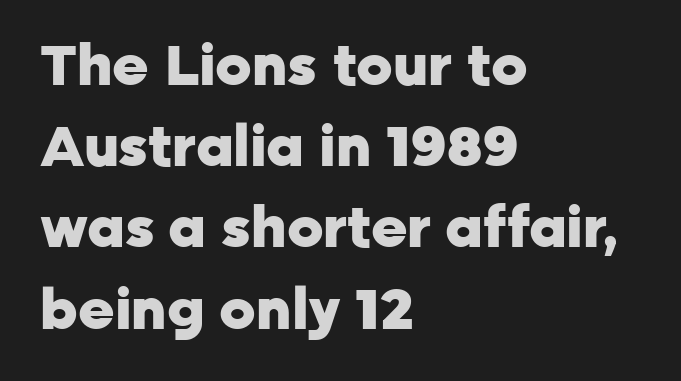
This sample is left-justified, so line endings fall wherever the words run out. Normally led — the rows are evenly, conventionally spaced. Each glyph is drawn with heavy, bold strokes. The font's upright variant was chosen for this text.
